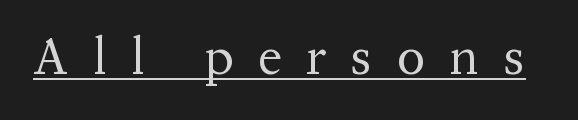
{"serif": "yes", "italic": "no", "bold": "no", "weight": "regular", "width": "normal", "stroke_contrast": "medium", "x_height": "medium", "monospaced": "no", "underline": "yes", "letter_spacing": "wide", "letter_spacing_em": 0.46, "glyph_px": 53}
